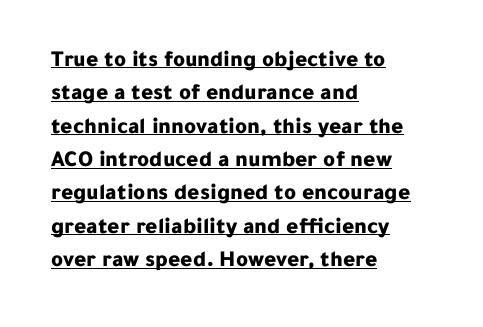
{"italic": "no", "bold": "yes", "underline": "yes", "align": "left", "line_spacing": "normal", "line_spacing_ratio": 1.45, "letter_spacing": "normal", "letter_spacing_em": 0.0, "glyph_px": 23}
